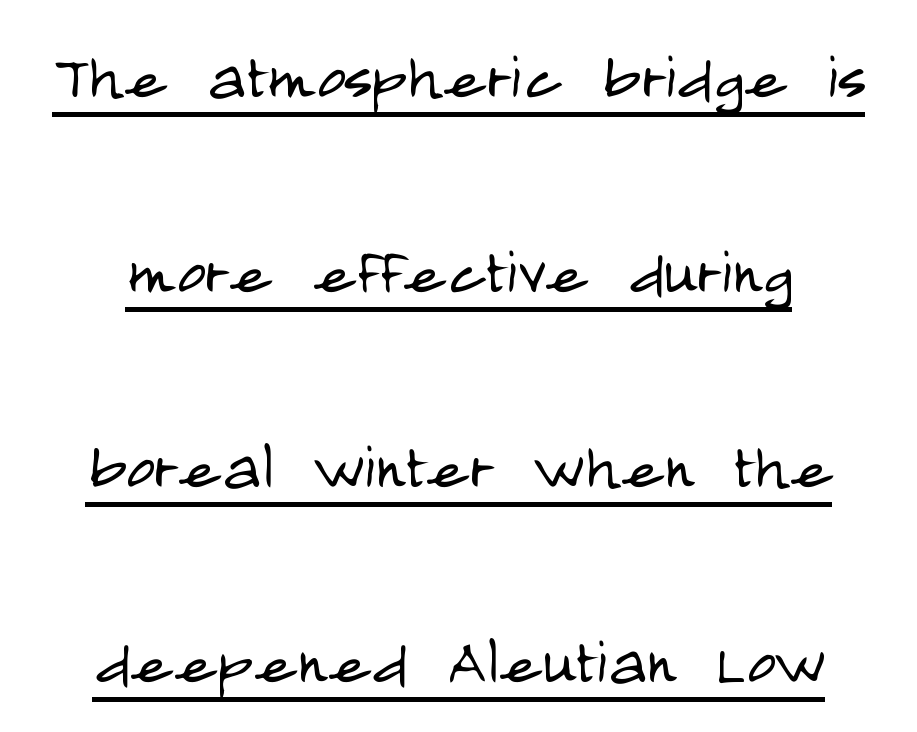
The rendering uses natural spacing where letterforms have individual widths. Nope, no serifs anywhere on these letters. Check the space under the baseline: a stroke is drawn there. Italic: no, the glyphs are upright roman. Baseline-to-baseline distance is far greater than the letter height.
